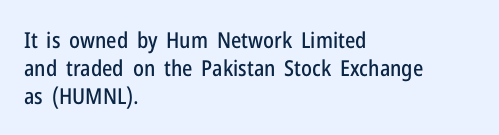
The image shows 22 px text type, upright; set left-aligned, normal line spacing (1.27x), normal letter spacing, not underlined.
